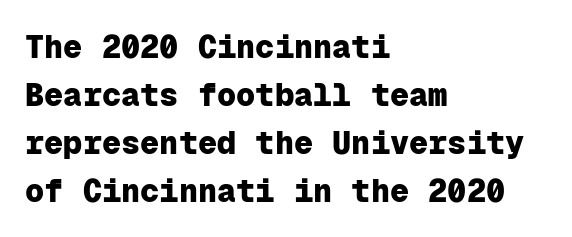
Quick note: underline off. The lines sit at an ordinary, default distance from one another. The tracking reads as untouched default to a designer's eye. Every stem runs plumb, perpendicular to the baseline. Font category for this specimen: sans-serif.
